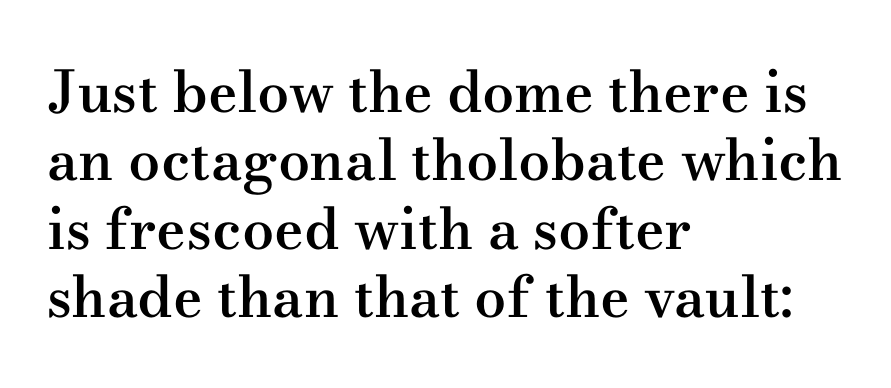
The image shows 57 px semibold, wide serif type, upright; set left-aligned, line spacing 1.2x, normal letter spacing, not underlined; medium stroke contrast and a small x-height.
